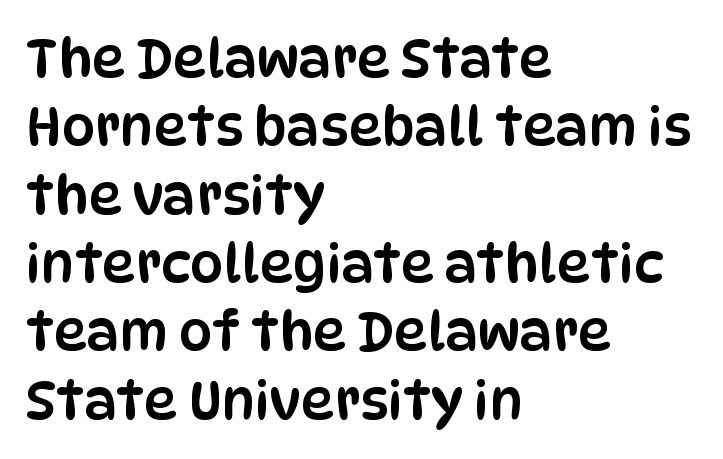
{"serif": "no", "italic": "no", "width": "condensed", "stroke_contrast": "low", "x_height": "large", "monospaced": "no", "underline": "no", "align": "left", "line_spacing": "normal", "line_spacing_ratio": 1.29, "letter_spacing": "normal", "letter_spacing_em": 0.0, "glyph_px": 53}
